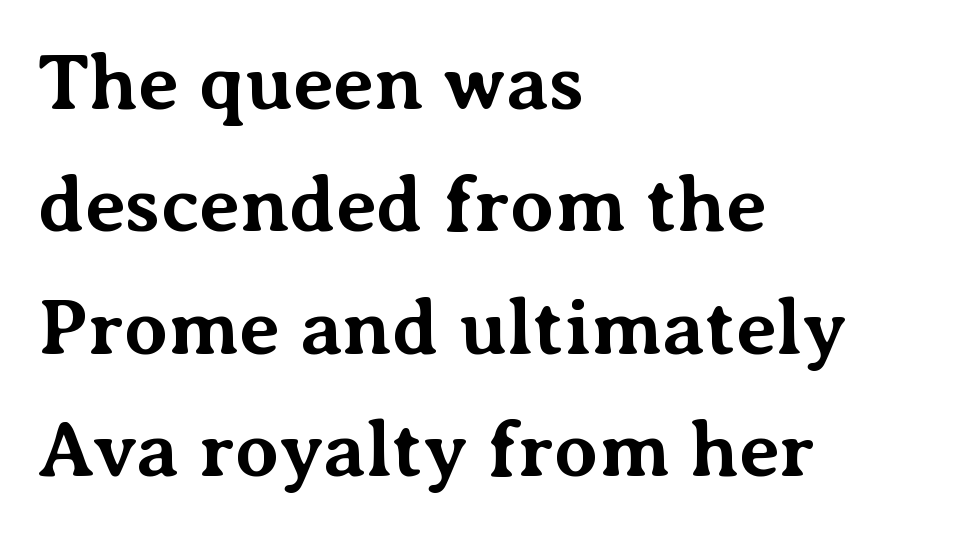
Q: Is the text bold? A: Yes.
Q: Is the text italic (slanted)? A: No, it is upright.
Q: Is the typeface a serif or a sans-serif typeface? A: Serif.
Q: Is the text underlined? A: No.
Q: How is the paragraph aligned? A: Left-aligned.
Q: Is the spacing between letters normal or unusually wide? A: Normal.
Q: Is the spacing between lines tight, normal or loose? A: Normal.
Q: Width (condensed, normal, or wide)? A: Normal.
Q: Stroke contrast? A: Medium.
Q: x-height? A: Medium.
Q: Monospaced? A: No.
